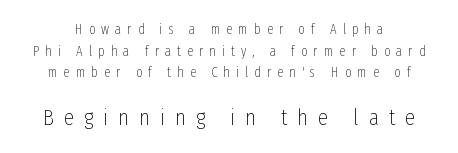
Every character sits straight up, as roman type does. Spacing between characters has been opened up far beyond the box default. Type without underlining. Look at the glyph heights: the lower group is clearly the bigger setting. Interline gaps are of average width in this sample. Unbolded letterforms with no extra heft.
